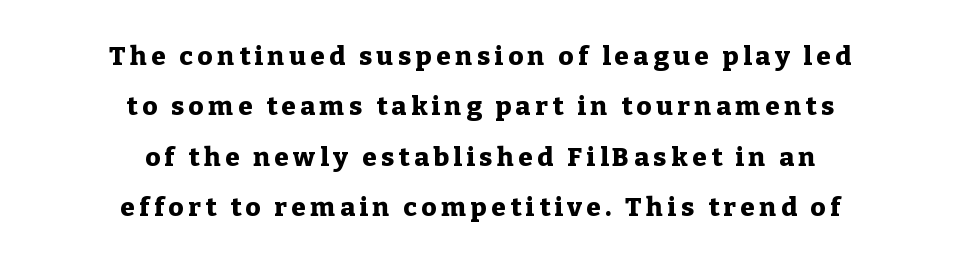
The image shows 26 px bold type, upright; set centered, loose line spacing (1.94x), not underlined.
